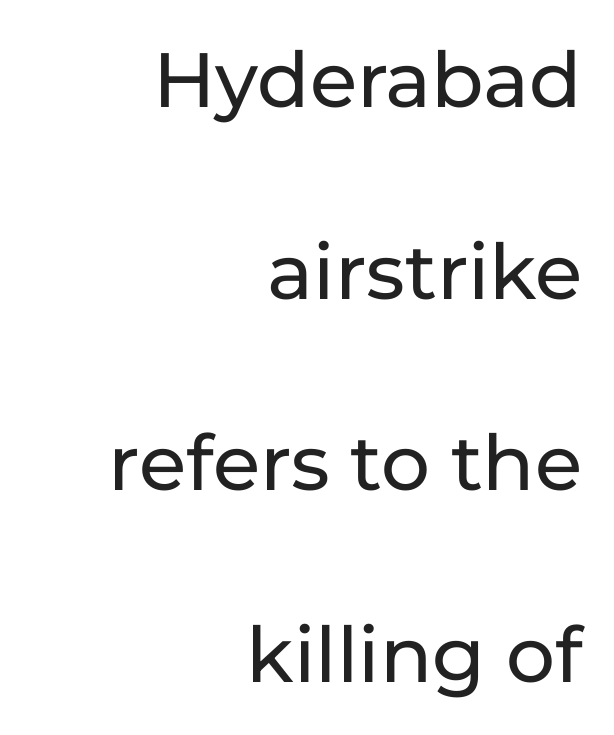
The image shows 77 px sans-serif type, upright; set right-aligned, loose line spacing (2.49x), normal letter spacing, not underlined; low stroke contrast and a medium x-height.
